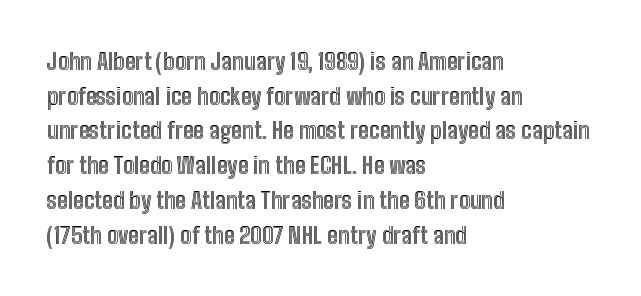
{"italic": "no", "underline": "no", "align": "left", "line_spacing": "normal", "line_spacing_ratio": 1.51, "letter_spacing": "normal", "letter_spacing_em": 0.0, "glyph_px": 23}
